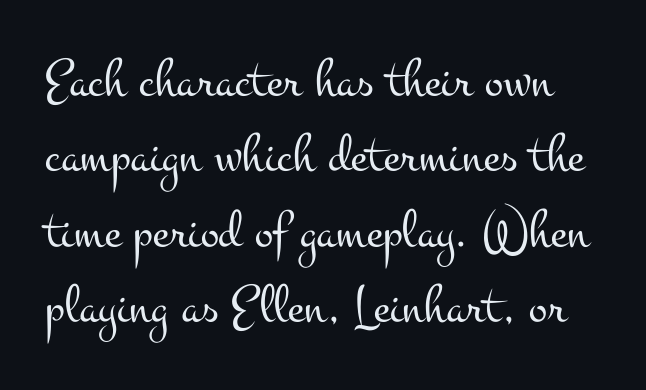
Q: Is the text bold? A: No.
Q: Is the text italic (slanted)? A: Yes.
Q: Is the text underlined? A: No.
Q: Is the spacing between letters normal or unusually wide? A: Normal.
Q: Is the spacing between lines tight, normal or loose? A: Normal.
Q: Width (condensed, normal, or wide)? A: Wide.
Q: Stroke contrast? A: Medium.
Q: x-height? A: Small.
Q: Monospaced? A: No.
